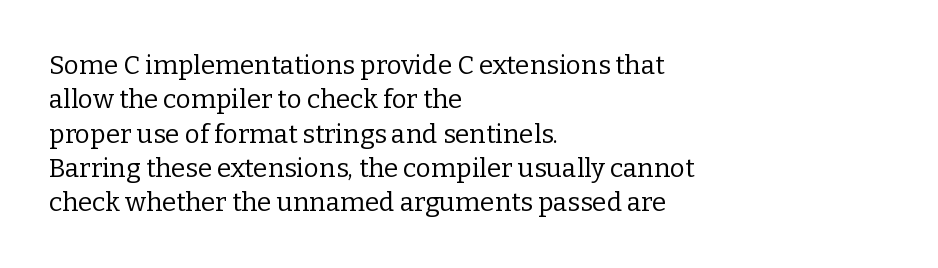
{"italic": "no", "bold": "no", "underline": "no", "align": "left", "line_spacing": "normal", "line_spacing_ratio": 1.32, "letter_spacing": "normal", "letter_spacing_em": 0.0, "glyph_px": 26}
